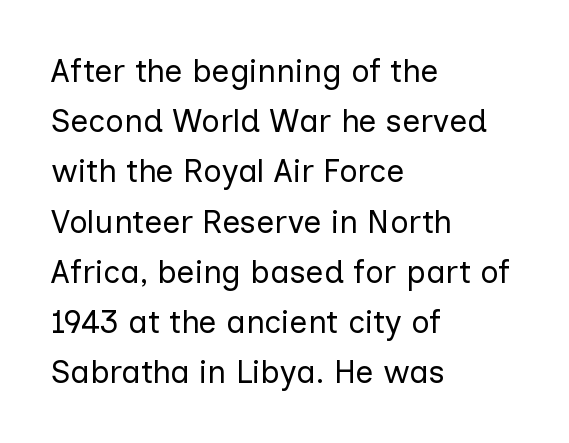
{"serif": "no", "italic": "no", "bold": "no", "weight": "regular", "width": "normal", "stroke_contrast": "low", "x_height": "medium", "monospaced": "no", "underline": "no", "align": "left", "line_spacing": "normal", "line_spacing_ratio": 1.57, "letter_spacing": "normal", "letter_spacing_em": 0.0, "glyph_px": 32}
